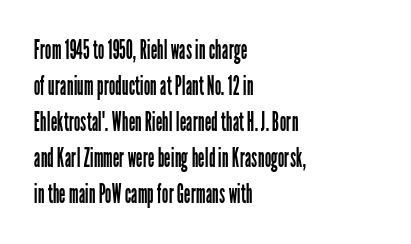
The image shows 26 px text type, upright; set left-aligned, normal line spacing (1.38x), normal letter spacing, not underlined.
